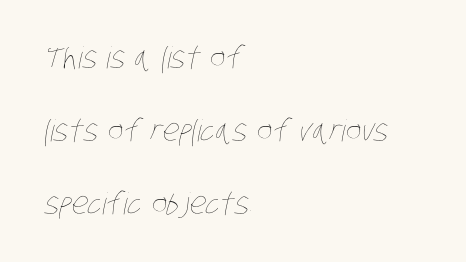
{"bold": "no", "weight": "thin", "width": "condensed", "stroke_contrast": "low", "x_height": "large", "monospaced": "no", "underline": "no", "align": "left", "line_spacing": "loose", "line_spacing_ratio": 2.43, "letter_spacing": "normal", "letter_spacing_em": 0.0, "glyph_px": 30}
